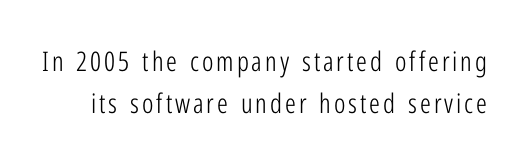
{"italic": "no", "bold": "no", "underline": "no", "line_spacing": "normal", "line_spacing_ratio": 1.54, "glyph_px": 27}
